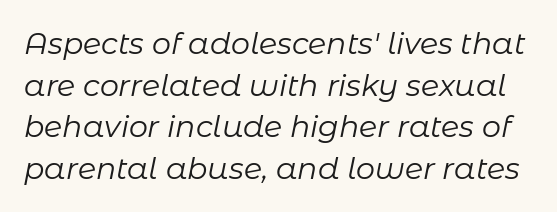
Q: Is the text bold? A: No.
Q: Is the text italic (slanted)? A: Yes, it leans right by about 11 degrees.
Q: Is the text underlined? A: No.
Q: Is the spacing between letters normal or unusually wide? A: Normal.
Q: Is the spacing between lines tight, normal or loose? A: Normal.
Q: Width (condensed, normal, or wide)? A: Normal.
Q: Stroke contrast? A: Low.
Q: x-height? A: Medium.
Q: Monospaced? A: No.
